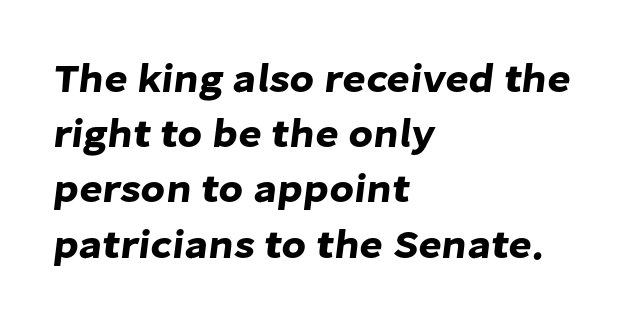
Quick note: interline space is typical. This sample uses a sans-serif face. Students, note that the glyphs here touch the page at normal intervals. Clear beneath every line of the passage. The text block is weighted toward the left margin, trailing off unevenly rightward.
